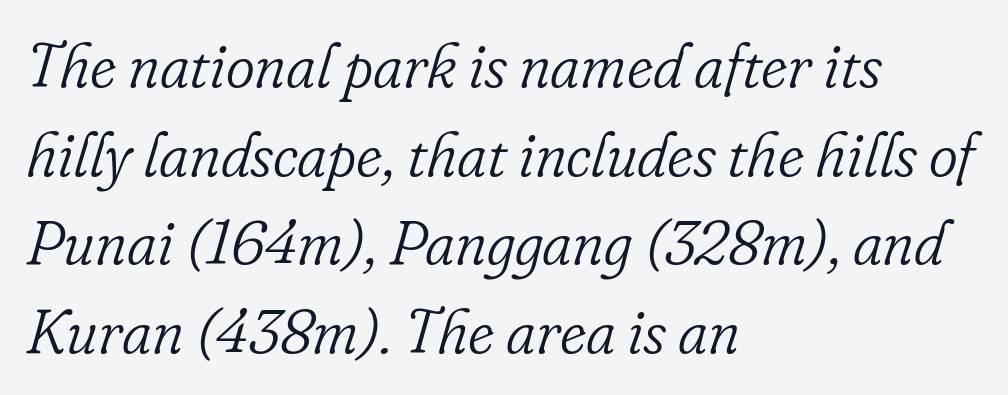
Q: Is the text bold? A: No.
Q: Is the text italic (slanted)? A: Yes, it leans right by about 16 degrees.
Q: Is the typeface a serif or a sans-serif typeface? A: Serif.
Q: Is the text underlined? A: No.
Q: How is the paragraph aligned? A: Left-aligned.
Q: Is the spacing between letters normal or unusually wide? A: Normal.
Q: Is the spacing between lines tight, normal or loose? A: Normal.
Q: Width (condensed, normal, or wide)? A: Normal.
Q: Stroke contrast? A: Low.
Q: x-height? A: Small.
Q: Monospaced? A: No.
